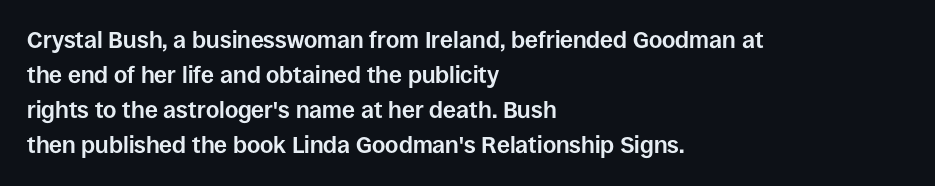
A normal amount of white space separates one row of letters from the next. The lines in this sample share a left origin and differ only in where they stop. Characters follow at the spacing the type designer built in. In terms of weight, the rendering is a true, heavy bold.
